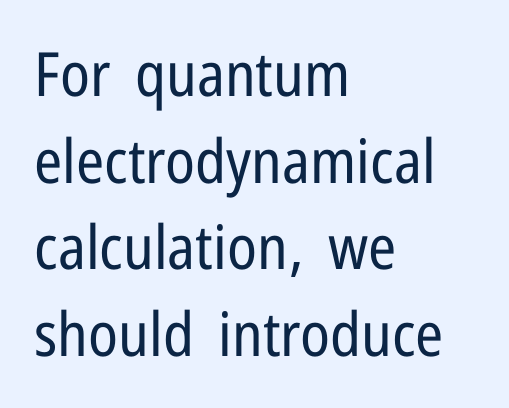
{"serif": "no", "italic": "no", "bold": "no", "weight": "regular", "width": "condensed", "stroke_contrast": "low", "x_height": "medium", "monospaced": "no", "underline": "no", "align": "left", "line_spacing": "normal", "line_spacing_ratio": 1.42, "letter_spacing": "normal", "letter_spacing_em": 0.0, "glyph_px": 61}
